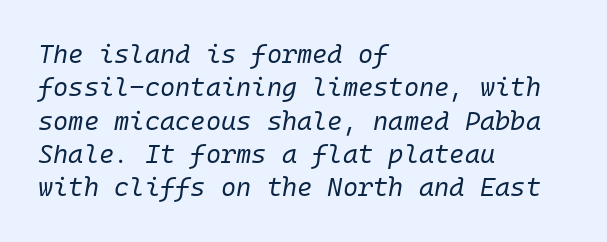
Decoration check: the copy has no underline. Regular leading. Leftover space on each line is placed entirely after the last word. Standard letterfit; no display-style spreading of the glyphs. The axis of the letterforms is tilted away from vertical.
